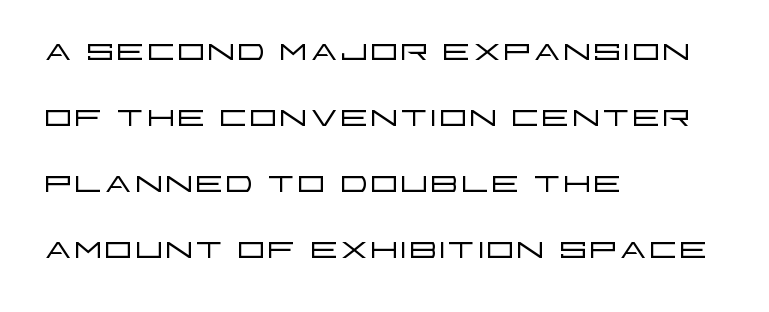
The image shows 45 px light, wide sans-serif type, upright; set left-aligned, normal line spacing (1.47x), normal letter spacing, not underlined; low stroke contrast and a large x-height.
